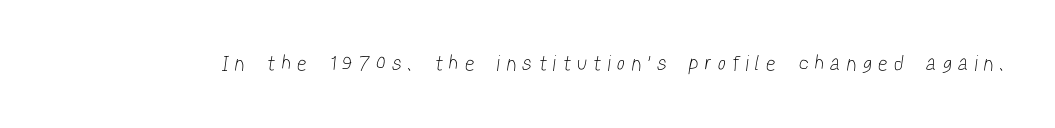
Q: Is the text bold? A: No.
Q: Is the text underlined? A: No.
Q: Is the spacing between letters normal or unusually wide? A: Unusually wide.
